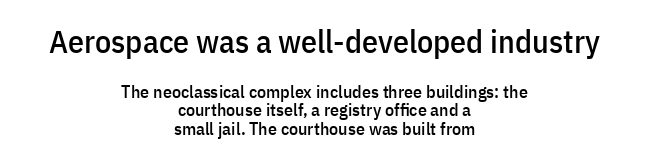
Q: Is the text italic (slanted)? A: No, it is upright.
Q: Is the typeface a serif or a sans-serif typeface? A: Sans-serif.
Q: Is the text underlined? A: No.
Q: How is the paragraph aligned? A: Centered.
Q: Is the spacing between letters normal or unusually wide? A: Normal.
Q: Is the spacing between lines tight, normal or loose? A: Tight.
Q: Which block of text is set in a larger size, the first (top) or the second (bottom)? A: The first (top) one.
Q: Width (condensed, normal, or wide)? A: Condensed.
Q: Stroke contrast? A: Low.
Q: x-height? A: Medium.
Q: Monospaced? A: No.
